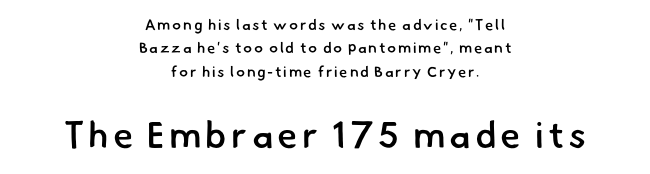
{"serif": "no", "bold": "semi", "weight": "semibold", "width": "normal", "stroke_contrast": "low", "x_height": "small", "monospaced": "no", "underline": "no", "align": "center", "line_spacing": "normal", "line_spacing_ratio": 1.56, "larger_block": "second", "size_ratio": 2.47, "glyph_px": 37}
